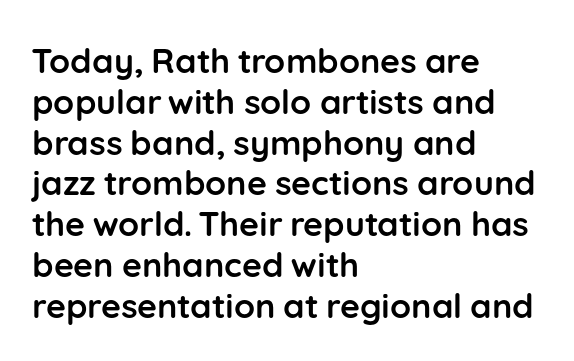
A student would call this left alignment; a typographer would say flush left, rag right. Short note: letters normally spaced. Look at the stroke-to-counter ratio: heavy, a bold. The rendering shows plain stroke endings on the letterforms — a sans-serif design.
